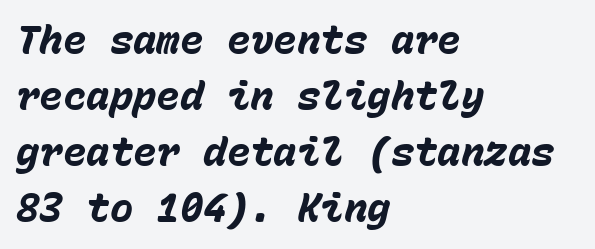
The image shows 39 px heavy type, italic (leaning right), monospaced; set left-aligned, normal line spacing (1.44x), normal letter spacing, not underlined; low stroke contrast and a medium x-height.
